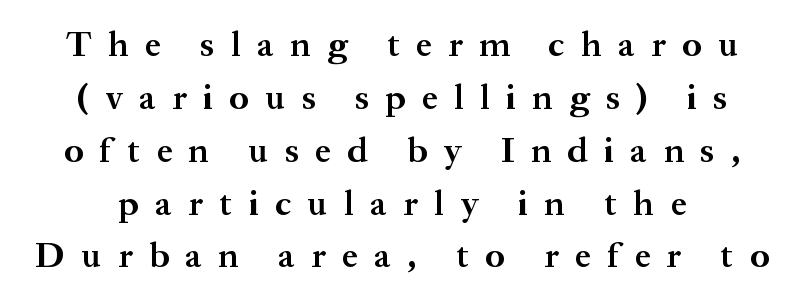
The image shows 35 px bold serif type, upright; set normal line spacing (1.51x), unusually wide letter spacing (+0.47 em), not underlined; medium stroke contrast and a medium x-height.
